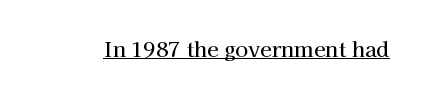
Q: Is the text italic (slanted)? A: No, it is upright.
Q: Is the text underlined? A: Yes.
Q: Is the spacing between letters normal or unusually wide? A: Normal.
